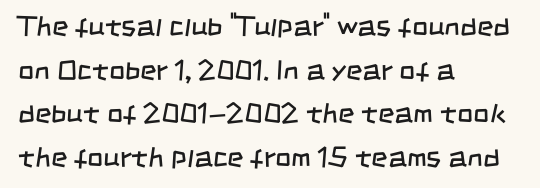
The face used here is a sans, in the tradition of grotesques and geometrics. No extra tracking has been applied to these lines. In terms of leading, this rendering sits right in the middle. Here the designer chose a conventional face with non-uniform glyph widths. Line starts are locked; line ends wander. The area under the type is left untouched.
